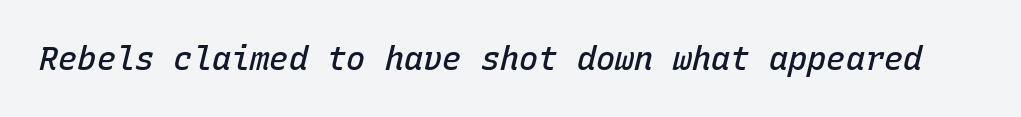
The image shows 32 px semibold type, italic (leaning right), monospaced; set normal letter spacing, not underlined; low stroke contrast and a medium x-height.
